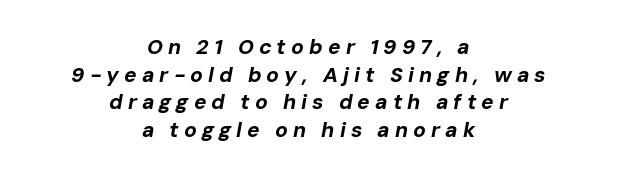
The image shows 21 px bold type, italic (leaning right); set centered, normal line spacing (1.32x), unusually wide letter spacing (+0.24 em), not underlined.
